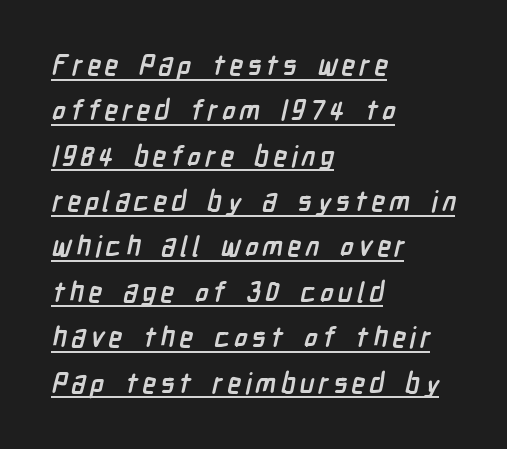
Q: Is the text bold? A: Yes.
Q: Is the typeface a serif or a sans-serif typeface? A: Sans-serif.
Q: Is the text underlined? A: Yes.
Q: How is the paragraph aligned? A: Left-aligned.
Q: Is the spacing between lines tight, normal or loose? A: Normal.
Q: Width (condensed, normal, or wide)? A: Condensed.
Q: Stroke contrast? A: Low.
Q: x-height? A: Medium.
Q: Monospaced? A: No.
